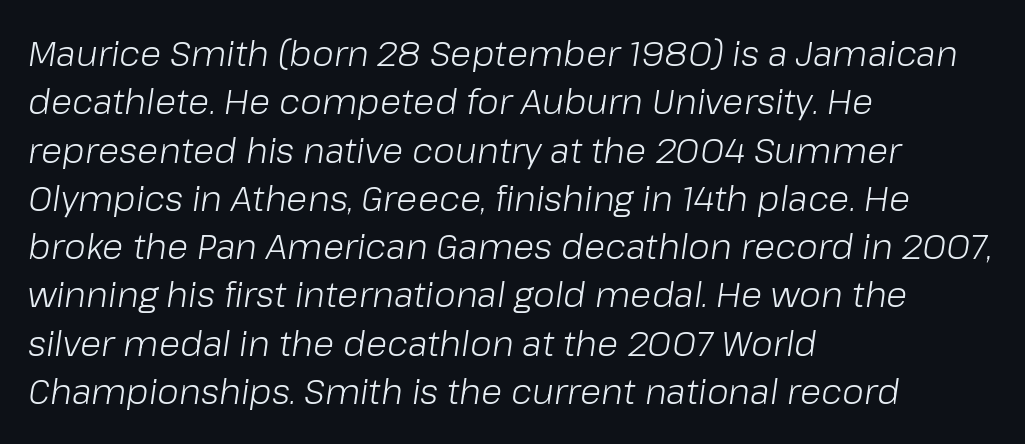
Honestly, the row spacing looks completely unremarkable. The passage shown leans; its letterforms are oblique. In CSS terms this would be text-align: left. Character widths vary here, with narrow letters taking less room than wide ones.
